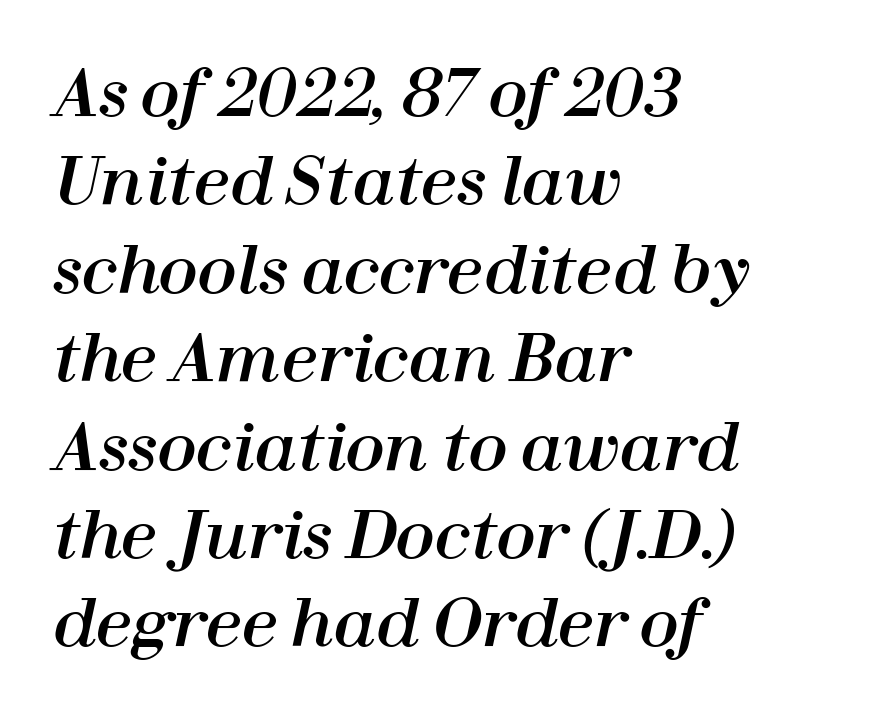
Note the varied advance widths — an 'i' is clearly narrower than an 'm'. The space beneath each line is pristine and unruled. Students, note that the glyphs here touch the page at normal intervals. Baseline-to-baseline distance is the conventional proportion of letter height. Rendered with sloped, italic letterforms.
